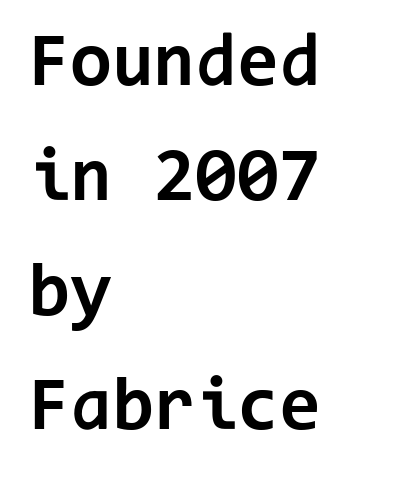
The image shows 76 px bold sans-serif type, upright, monospaced; set left-aligned, normal line spacing (1.51x), normal letter spacing, not underlined; low stroke contrast and a medium x-height.
